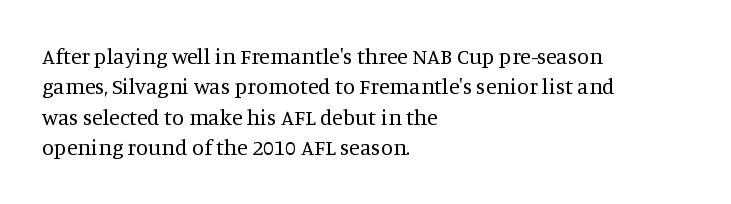
The image shows 22 px text type, upright; set left-aligned, normal line spacing (1.38x), normal letter spacing, not underlined.
